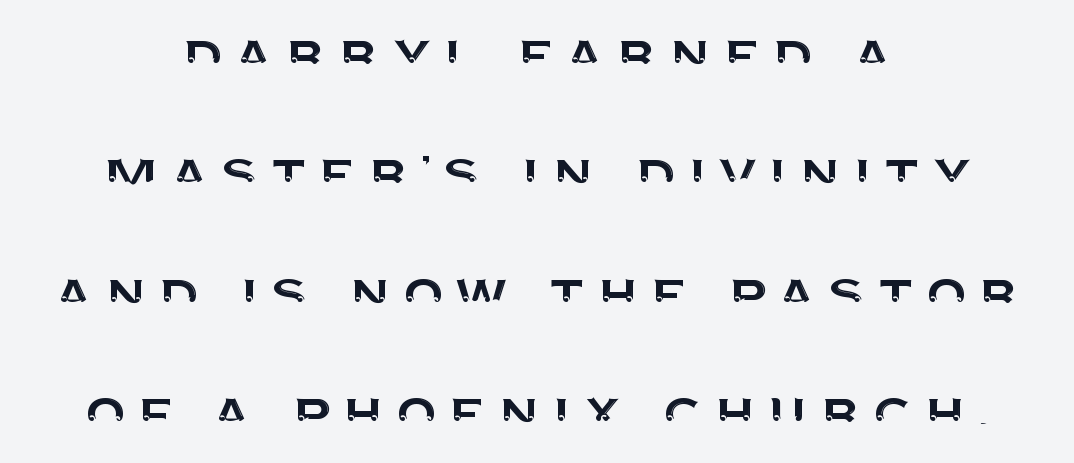
Just letters on the line, the space beneath them empty. Ascenders rise straight up at ninety degrees. Varying glyph widths throughout — classic text-font behaviour. You can tell from the bare stems that sans-serif type was used. A centered setting, common on invitations and titles, is used for this passage.
